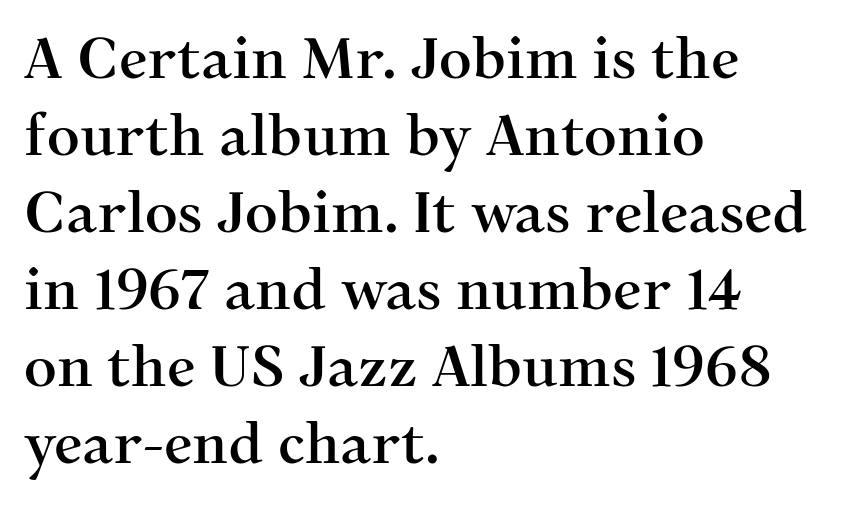
The image shows 57 px serif type, upright; set left-aligned, normal line spacing (1.35x), normal letter spacing, not underlined; medium stroke contrast and a medium x-height.
